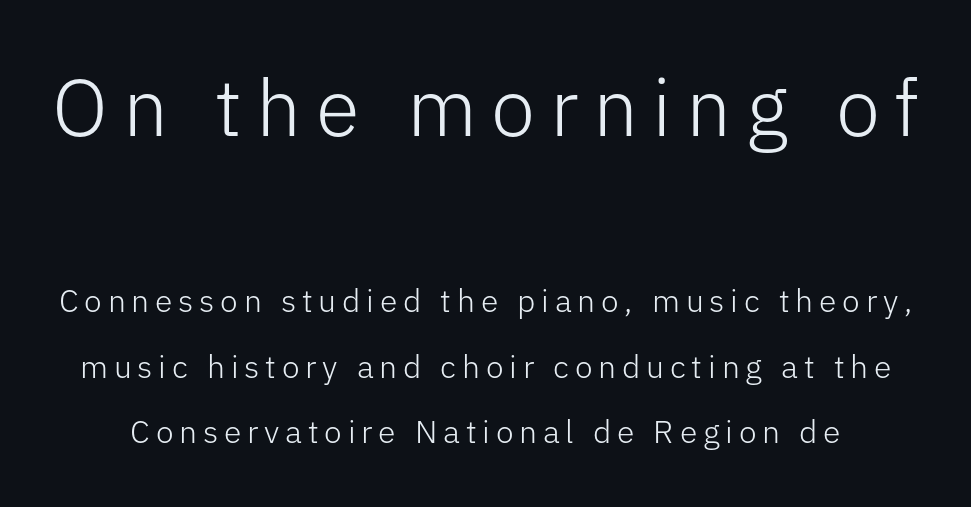
Q: Is the text bold? A: No.
Q: Is the text italic (slanted)? A: No, it is upright.
Q: Is the typeface a serif or a sans-serif typeface? A: Sans-serif.
Q: Is the text underlined? A: No.
Q: Is the spacing between lines tight, normal or loose? A: Loose.
Q: Which block of text is set in a larger size, the first (top) or the second (bottom)? A: The first (top) one.
Q: Width (condensed, normal, or wide)? A: Normal.
Q: Stroke contrast? A: Low.
Q: x-height? A: Medium.
Q: Monospaced? A: No.
